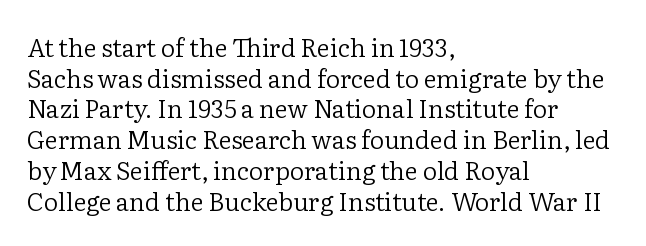
{"italic": "no", "bold": "no", "underline": "no", "align": "left", "line_spacing_ratio": 1.23, "letter_spacing": "normal", "letter_spacing_em": 0.0, "glyph_px": 25}
